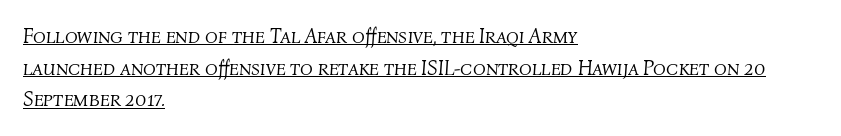
One glance says typical: line gaps are just what's usual. Is this a heavy cut? Hardly; it is regular or lighter. Emphasis-style slanted type is in use. Alignment: flush left. Quick note: underline on.
